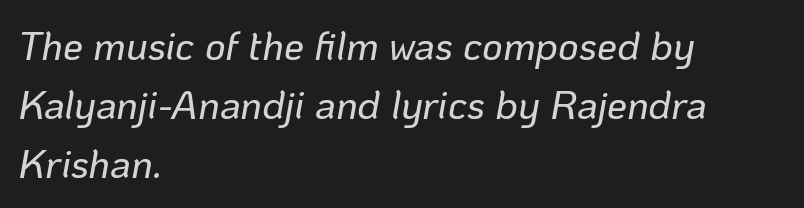
The image shows 40 px text type, italic (leaning right); set left-aligned, normal line spacing (1.48x), normal letter spacing, not underlined; low stroke contrast and a medium x-height.
